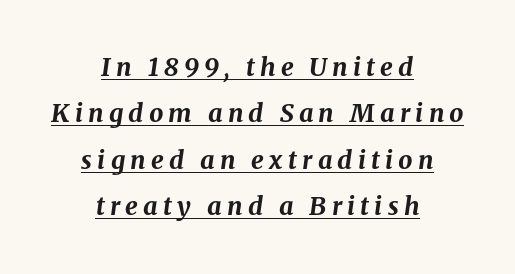
Q: Is the text bold? A: Yes.
Q: Is the text italic (slanted)? A: Yes, it leans right by about 8 degrees.
Q: Is the text underlined? A: Yes.
Q: How is the paragraph aligned? A: Centered.
Q: Is the spacing between letters normal or unusually wide? A: Unusually wide.
